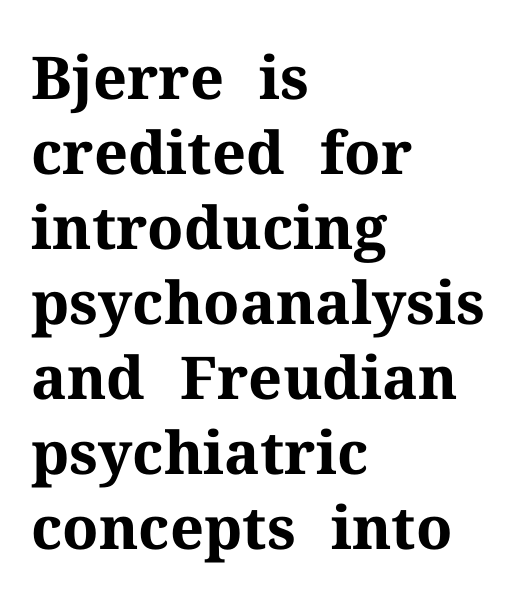
Just letters on the line, the space beneath them empty. The face used here is proportionally spaced, like ordinary book or web type. You can tell from the footed stems that serif type was used. The vertical gap from one line to the next is medium.
